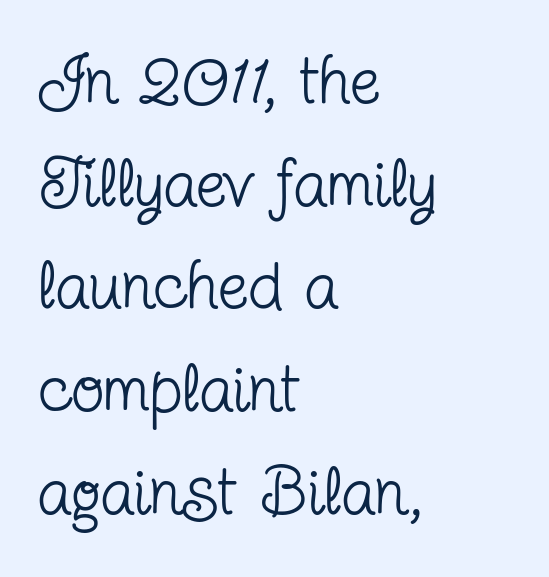
Q: Is the text bold? A: No.
Q: Is the text italic (slanted)? A: No, it is upright.
Q: Is the typeface a serif or a sans-serif typeface? A: Serif.
Q: Is the text underlined? A: No.
Q: How is the paragraph aligned? A: Left-aligned.
Q: Is the spacing between letters normal or unusually wide? A: Normal.
Q: Is the spacing between lines tight, normal or loose? A: Normal.
Q: Width (condensed, normal, or wide)? A: Condensed.
Q: Stroke contrast? A: Low.
Q: x-height? A: Medium.
Q: Monospaced? A: No.
